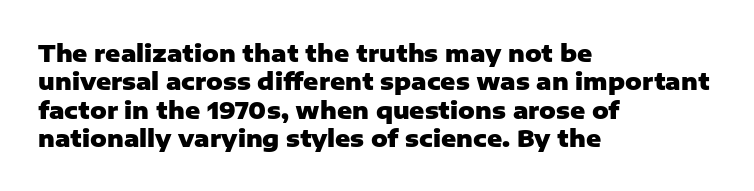
Q: Is the text bold? A: Yes.
Q: Is the text italic (slanted)? A: No, it is upright.
Q: Is the text underlined? A: No.
Q: How is the paragraph aligned? A: Left-aligned.
Q: Is the spacing between letters normal or unusually wide? A: Normal.
